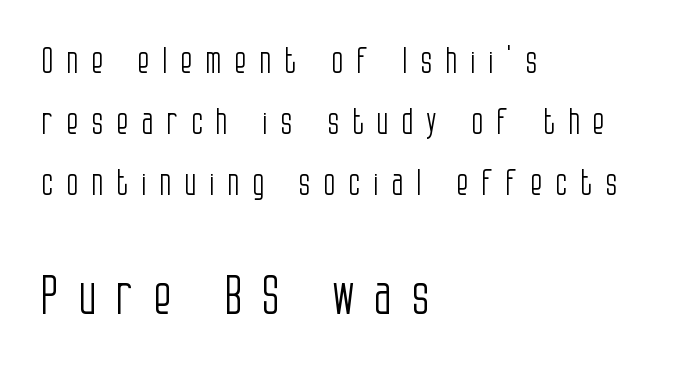
Q: Is the text bold? A: No.
Q: Is the text italic (slanted)? A: No, it is upright.
Q: Is the typeface a serif or a sans-serif typeface? A: Sans-serif.
Q: Is the text underlined? A: No.
Q: How is the paragraph aligned? A: Left-aligned.
Q: Is the spacing between letters normal or unusually wide? A: Unusually wide.
Q: Which block of text is set in a larger size, the first (top) or the second (bottom)? A: The second (bottom) one.
Q: Width (condensed, normal, or wide)? A: Condensed.
Q: Stroke contrast? A: Low.
Q: x-height? A: Large.
Q: Monospaced? A: No.
